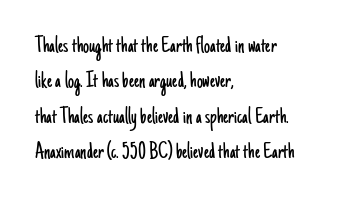
{"italic": "no", "bold": "no", "underline": "no", "align": "left", "line_spacing": "normal", "line_spacing_ratio": 1.47, "letter_spacing": "normal", "letter_spacing_em": 0.0, "glyph_px": 24}
